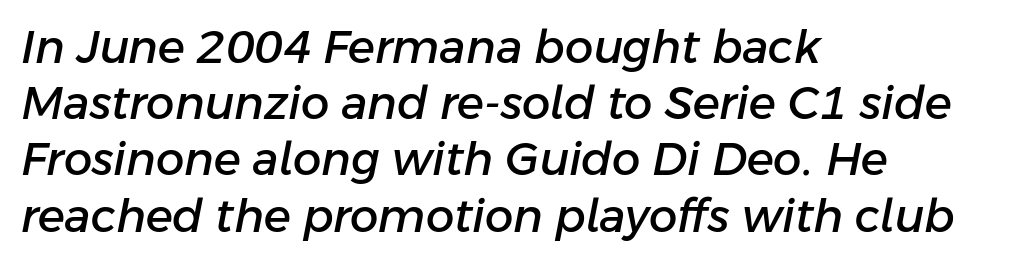
The image shows 45 px text type, italic (leaning right); set left-aligned, normal line spacing (1.25x), normal letter spacing, not underlined; low stroke contrast and a medium x-height.
